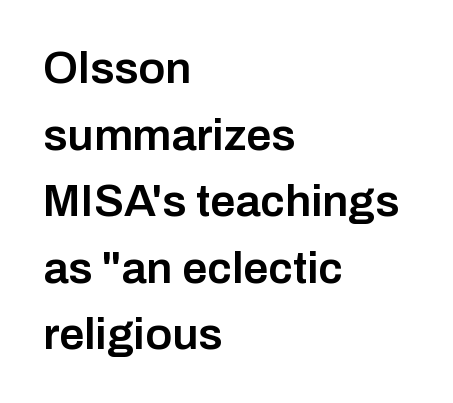
Q: Is the text bold? A: Semi-bold.
Q: Is the text italic (slanted)? A: No, it is upright.
Q: Is the typeface a serif or a sans-serif typeface? A: Sans-serif.
Q: Is the text underlined? A: No.
Q: How is the paragraph aligned? A: Left-aligned.
Q: Is the spacing between letters normal or unusually wide? A: Normal.
Q: Is the spacing between lines tight, normal or loose? A: Normal.
Q: Width (condensed, normal, or wide)? A: Normal.
Q: Stroke contrast? A: Low.
Q: x-height? A: Medium.
Q: Monospaced? A: No.
